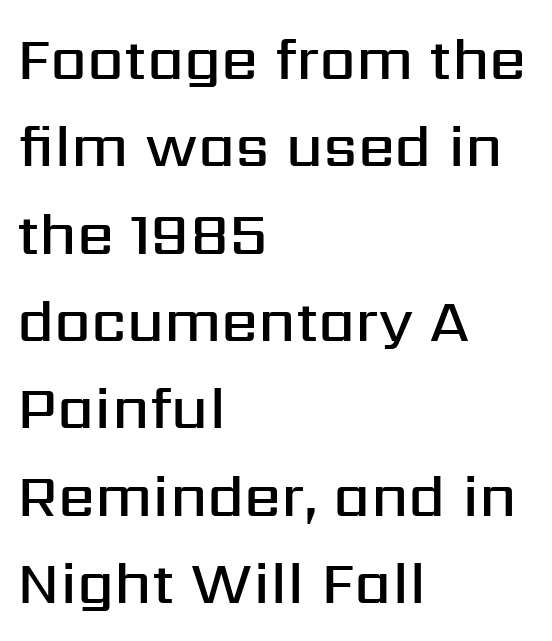
The image shows 59 px semibold sans-serif type, upright; set left-aligned, normal line spacing (1.48x), normal letter spacing, not underlined; medium stroke contrast and a medium x-height.
